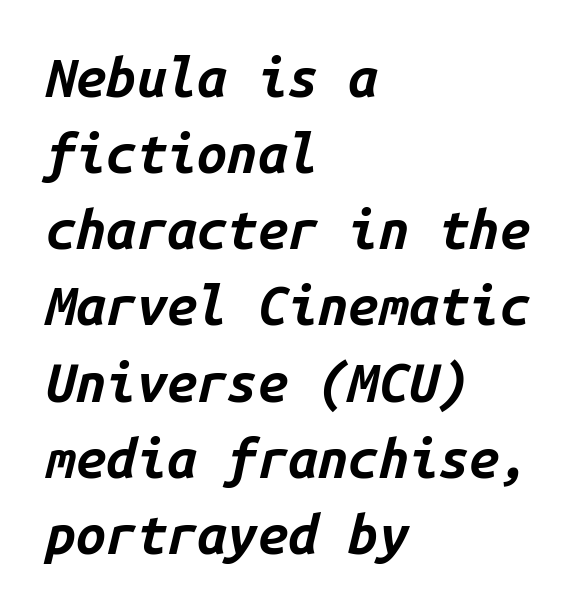
The image shows 54 px bold type, italic (leaning right), monospaced; set left-aligned, normal line spacing (1.41x), normal letter spacing, not underlined; low stroke contrast and a medium x-height.
